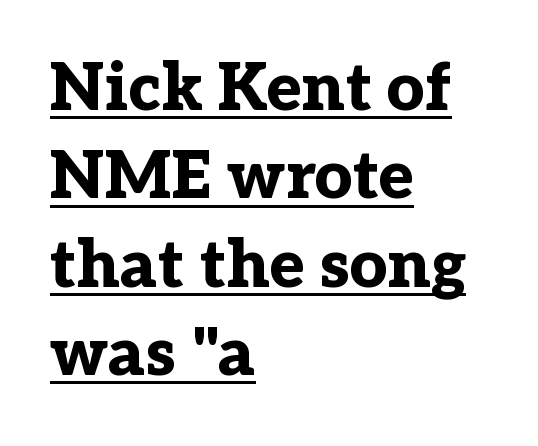
{"serif": "yes", "italic": "no", "bold": "yes", "weight": "bold", "width": "normal", "stroke_contrast": "low", "x_height": "medium", "monospaced": "no", "underline": "yes", "align": "left", "line_spacing": "normal", "line_spacing_ratio": 1.34, "letter_spacing": "normal", "letter_spacing_em": 0.0, "glyph_px": 66}
